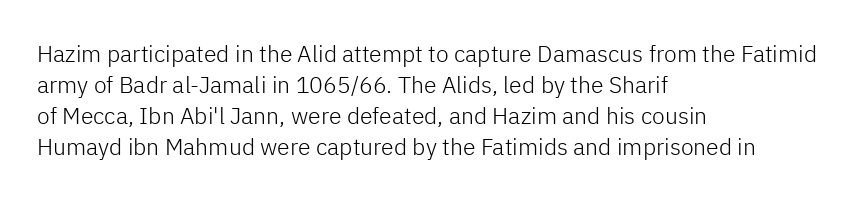
{"italic": "no", "bold": "no", "underline": "no", "align": "left", "line_spacing": "normal", "line_spacing_ratio": 1.35, "letter_spacing": "normal", "letter_spacing_em": 0.0, "glyph_px": 23}
